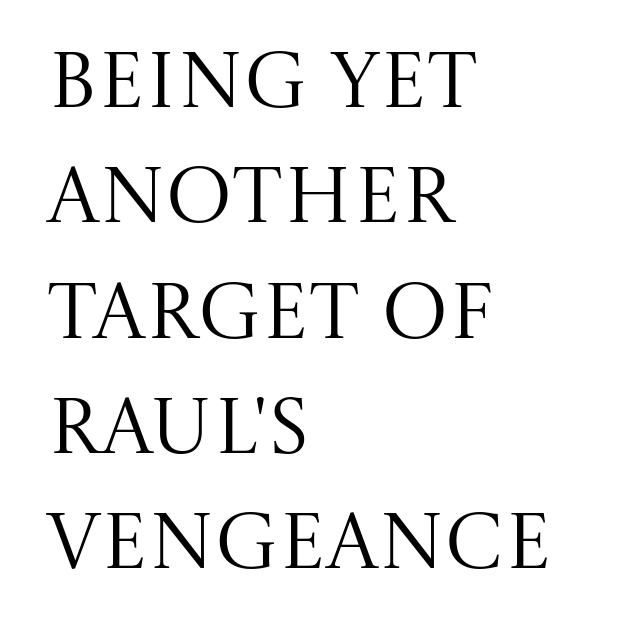
{"serif": "yes", "italic": "no", "bold": "no", "weight": "regular", "width": "normal", "stroke_contrast": "medium", "x_height": "large", "monospaced": "no", "underline": "no", "align": "left", "line_spacing": "normal", "line_spacing_ratio": 1.46, "letter_spacing": "normal", "letter_spacing_em": 0.0, "glyph_px": 79}
